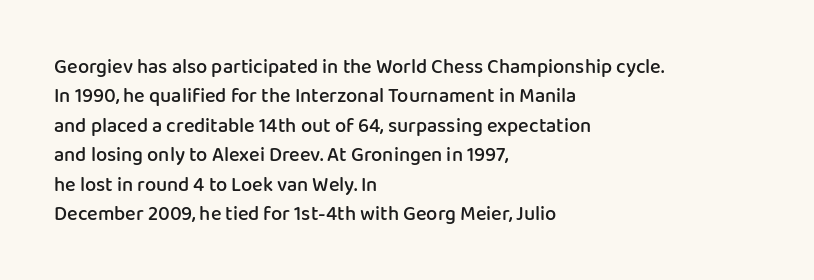
{"italic": "no", "bold": "semi", "underline": "no", "align": "left", "line_spacing": "normal", "line_spacing_ratio": 1.47, "letter_spacing": "normal", "letter_spacing_em": 0.0, "glyph_px": 20}
